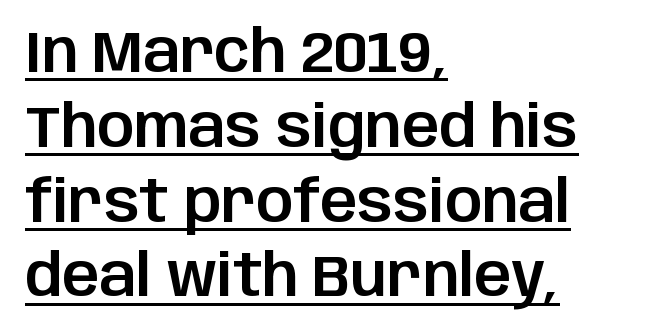
The image shows 58 px sans-serif type, upright; set left-aligned, normal line spacing (1.29x), normal letter spacing, underlined; low stroke contrast and a large x-height.
